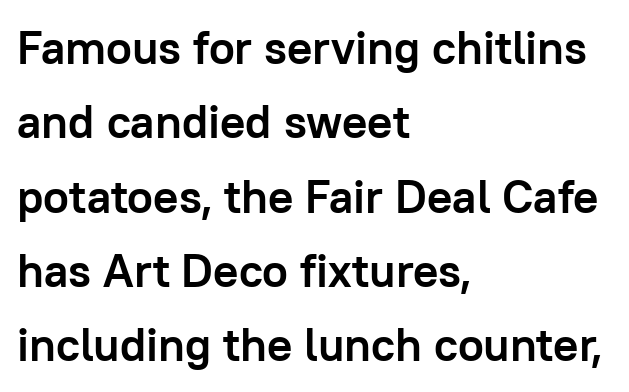
{"serif": "no", "italic": "no", "bold": "yes", "weight": "semibold", "width": "normal", "stroke_contrast": "low", "x_height": "medium", "monospaced": "no", "underline": "no", "align": "left", "line_spacing": "normal", "line_spacing_ratio": 1.58, "letter_spacing": "normal", "letter_spacing_em": 0.0, "glyph_px": 47}
